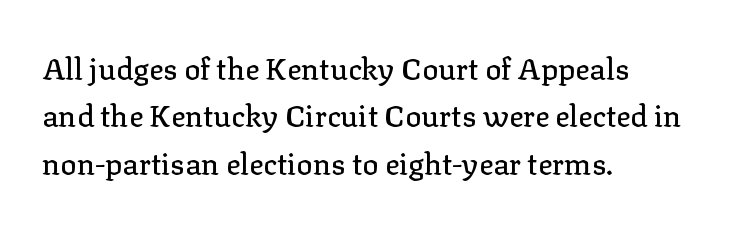
{"serif": "yes", "italic": "no", "width": "normal", "stroke_contrast": "low", "x_height": "medium", "monospaced": "no", "underline": "no", "align": "left", "line_spacing": "normal", "line_spacing_ratio": 1.58, "letter_spacing": "normal", "letter_spacing_em": 0.0, "glyph_px": 30}
